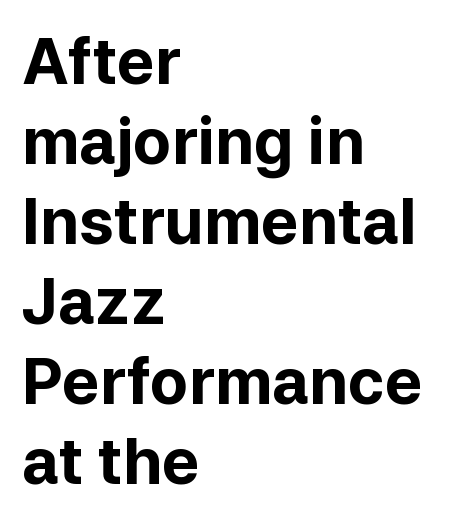
The image shows 63 px bold sans-serif type, upright; set left-aligned, normal line spacing (1.27x), normal letter spacing, not underlined; low stroke contrast and a medium x-height.
